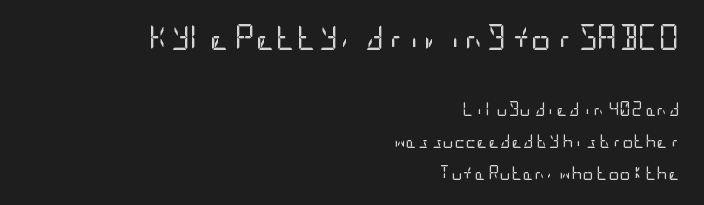
The image shows 25 px text type, upright; set right-aligned, loose line spacing (2.28x), normal letter spacing, not underlined; the first (top) block is 1.79x larger.
